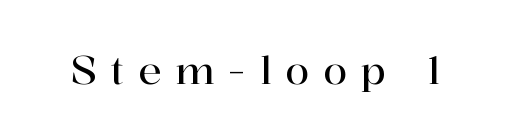
{"serif": "yes", "italic": "no", "width": "normal", "stroke_contrast": "high", "x_height": "medium", "monospaced": "no", "underline": "no", "letter_spacing": "wide", "letter_spacing_em": 0.35, "glyph_px": 39}
